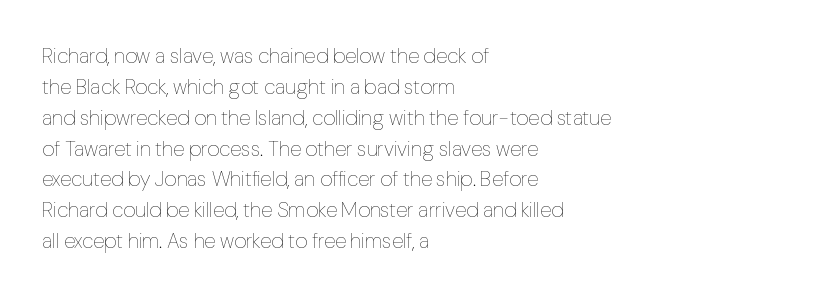
The image shows 21 px text type, upright; set left-aligned, normal line spacing (1.47x), normal letter spacing, not underlined.
